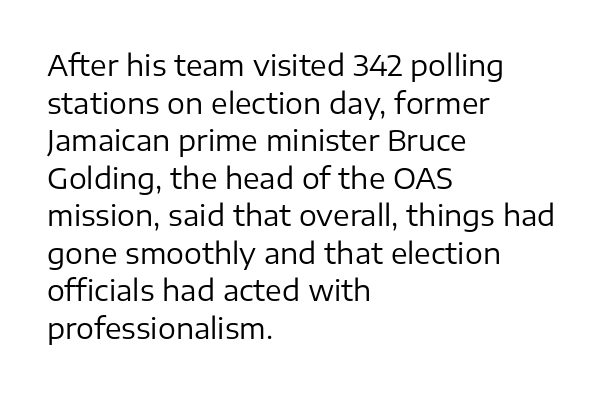
{"serif": "no", "italic": "no", "bold": "no", "weight": "regular", "width": "normal", "stroke_contrast": "low", "x_height": "medium", "monospaced": "no", "underline": "no", "align": "left", "line_spacing": "normal", "line_spacing_ratio": 1.34, "letter_spacing": "normal", "letter_spacing_em": 0.0, "glyph_px": 28}
